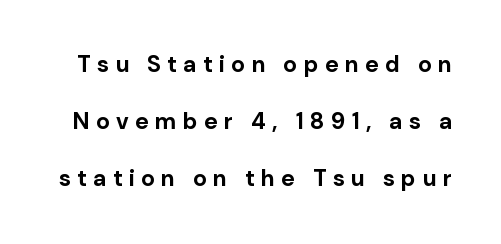
Q: Is the text bold? A: Yes.
Q: Is the text italic (slanted)? A: No, it is upright.
Q: Is the text underlined? A: No.
Q: Is the spacing between letters normal or unusually wide? A: Unusually wide.
Q: Is the spacing between lines tight, normal or loose? A: Loose.
